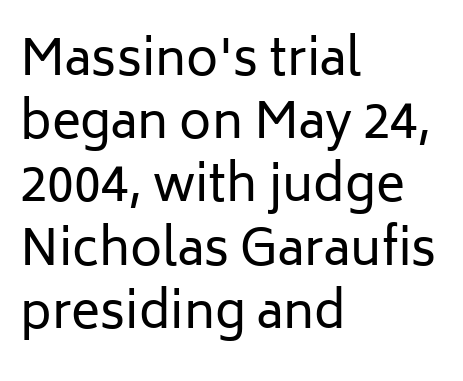
Check under the words: just untouched page. Is this a fixed-width face? No — the glyphs have proportional, varying widths. Is the block centered? No — it sits flush against the left margin. The designer went with a sans here, leaving each stem footless. The lettering stays uniformly vertical, giving the passage a roman look.
